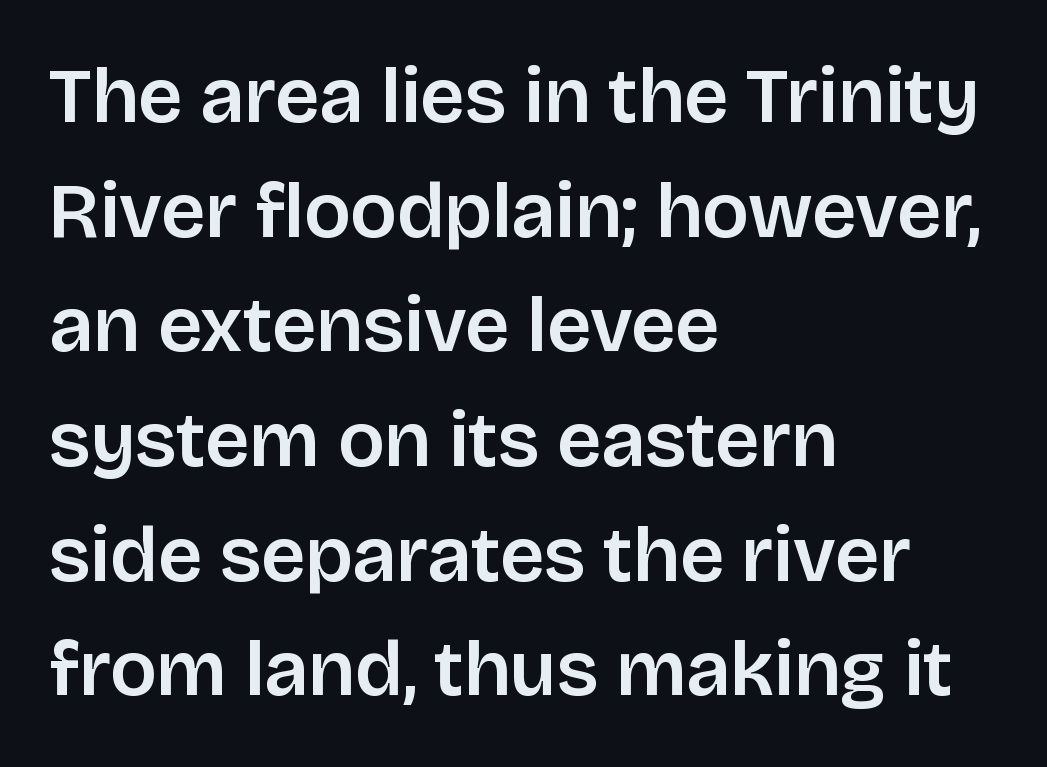
Q: Is the text italic (slanted)? A: No, it is upright.
Q: Is the typeface a serif or a sans-serif typeface? A: Sans-serif.
Q: Is the text underlined? A: No.
Q: How is the paragraph aligned? A: Left-aligned.
Q: Is the spacing between letters normal or unusually wide? A: Normal.
Q: Is the spacing between lines tight, normal or loose? A: Normal.
Q: Width (condensed, normal, or wide)? A: Normal.
Q: Stroke contrast? A: Low.
Q: x-height? A: Large.
Q: Monospaced? A: No.
